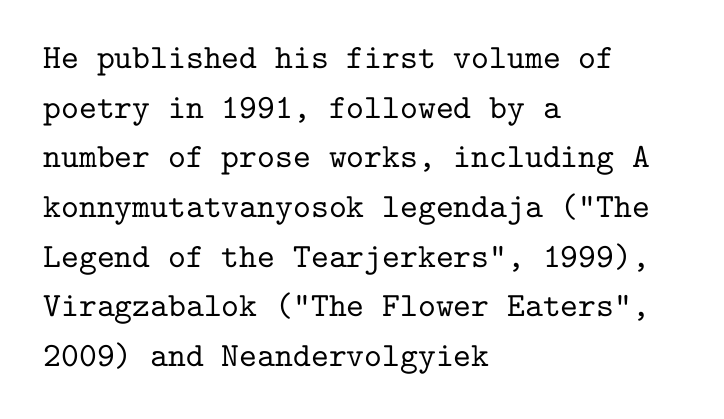
The image shows 34 px serif type, upright, monospaced; set left-aligned, normal line spacing (1.46x), normal letter spacing, not underlined; low stroke contrast and a medium x-height.
